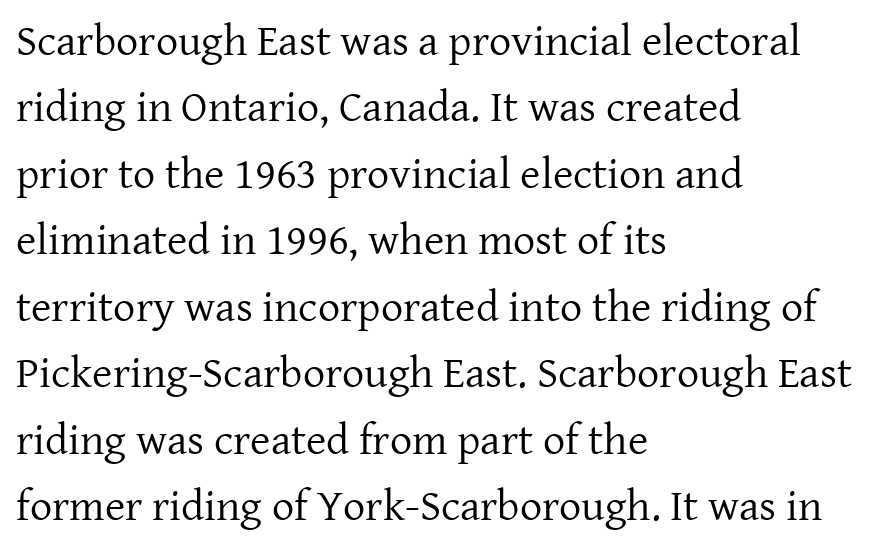
Q: Is the text bold? A: No.
Q: Is the text italic (slanted)? A: No, it is upright.
Q: Is the typeface a serif or a sans-serif typeface? A: Serif.
Q: Is the text underlined? A: No.
Q: How is the paragraph aligned? A: Left-aligned.
Q: Is the spacing between letters normal or unusually wide? A: Normal.
Q: Is the spacing between lines tight, normal or loose? A: Normal.
Q: Width (condensed, normal, or wide)? A: Normal.
Q: Stroke contrast? A: Low.
Q: x-height? A: Medium.
Q: Monospaced? A: No.
